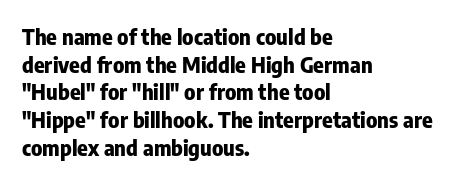
Q: Is the text bold? A: Yes.
Q: Is the text italic (slanted)? A: No, it is upright.
Q: Is the text underlined? A: No.
Q: How is the paragraph aligned? A: Left-aligned.
Q: Is the spacing between letters normal or unusually wide? A: Normal.
Q: Is the spacing between lines tight, normal or loose? A: Normal.
